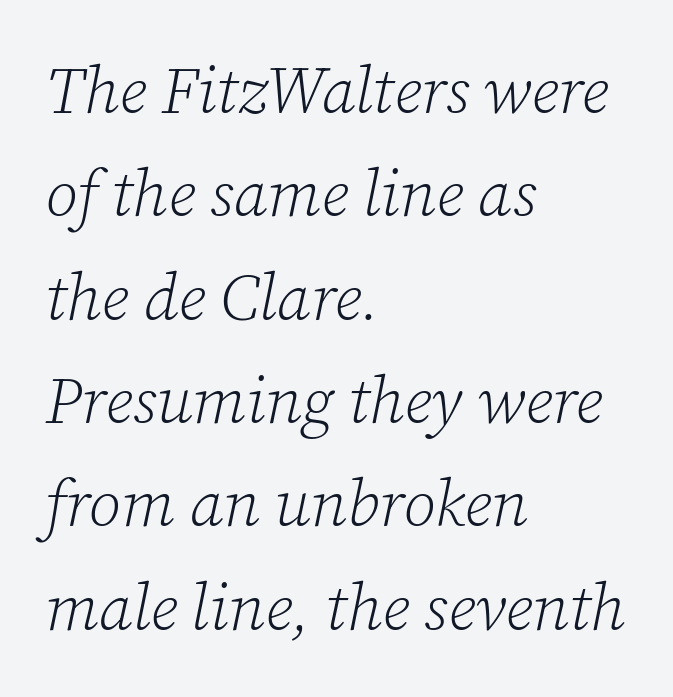
The image shows 65 px light serif type, italic (leaning right); set left-aligned, normal line spacing (1.59x), normal letter spacing, not underlined; low stroke contrast and a medium x-height.
